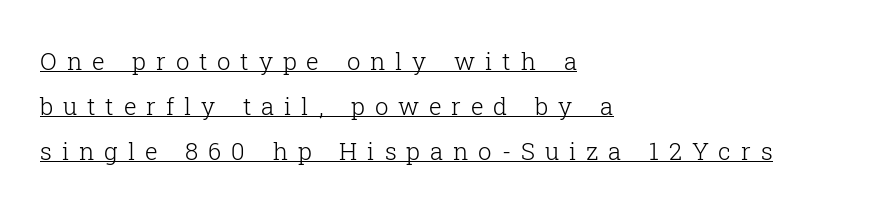
{"italic": "no", "bold": "no", "underline": "yes", "align": "left", "line_spacing_ratio": 1.88, "letter_spacing": "wide", "letter_spacing_em": 0.41, "glyph_px": 24}
